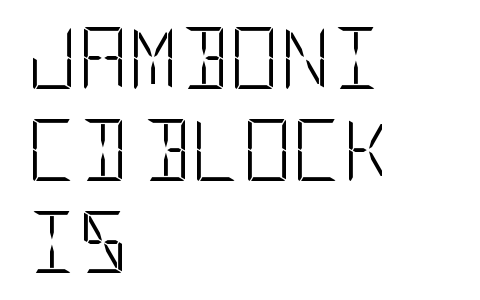
{"serif": "no", "italic": "no", "bold": "no", "weight": "light", "width": "condensed", "stroke_contrast": "low", "x_height": "large", "underline": "no", "align": "left", "line_spacing": "normal", "line_spacing_ratio": 1.48, "letter_spacing": "normal", "letter_spacing_em": 0.0, "glyph_px": 62}
